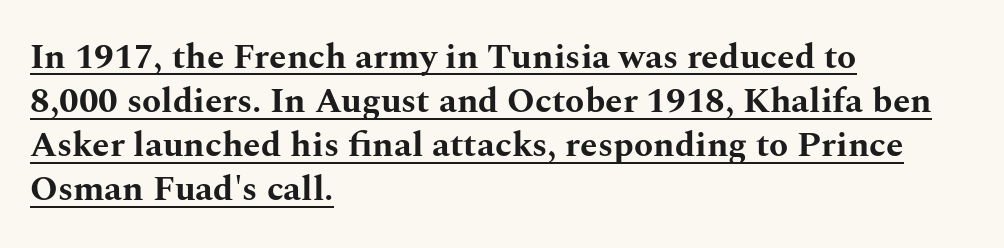
Notice how the passage keeps a crisp vertical edge on the left only. Is there much room between lines? A standard amount, neither cramped nor airy. The strokes are fattened all the way to bold. Emphasis is given by a line drawn under the lettering.
